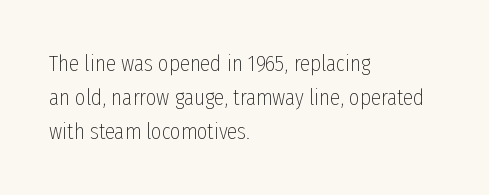
{"italic": "no", "bold": "no", "underline": "no", "align": "left", "line_spacing": "normal", "line_spacing_ratio": 1.47, "letter_spacing": "normal", "letter_spacing_em": 0.0, "glyph_px": 23}
